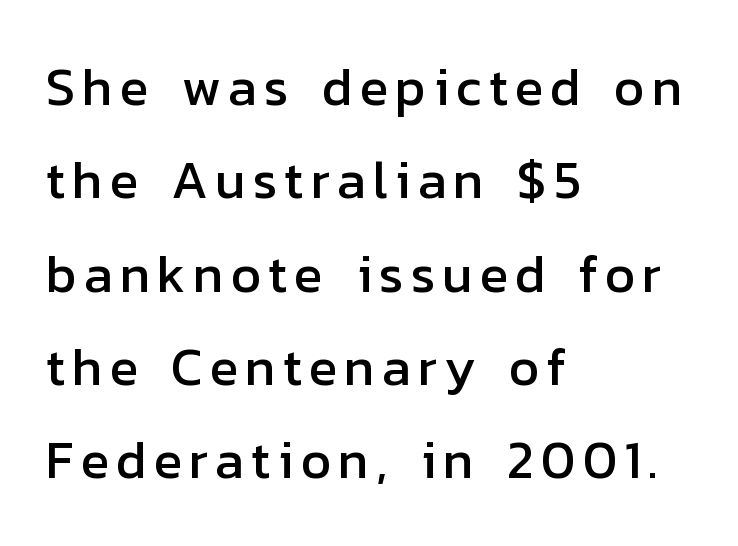
{"serif": "no", "italic": "no", "width": "normal", "stroke_contrast": "low", "x_height": "medium", "monospaced": "no", "underline": "no", "align": "left", "line_spacing_ratio": 1.76, "glyph_px": 53}
